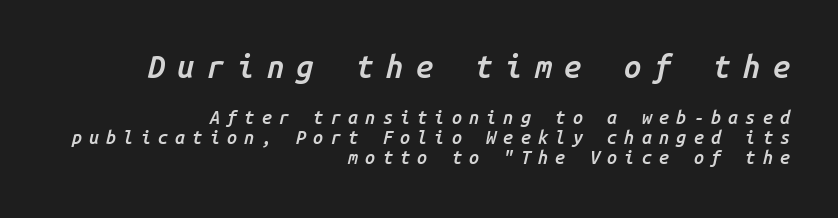
The image shows 31 px semibold type, italic (leaning right), monospaced; set right-aligned, tight line spacing (1.11x), unusually wide letter spacing (+0.4 em), not underlined; the first (top) block is 1.72x larger; low stroke contrast and a medium x-height.
